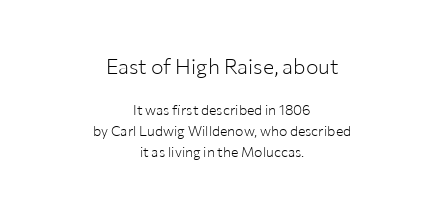
These glyphs show unthickened strokes, regular width or finer. Every stem runs plumb, perpendicular to the baseline. Quick note: underline off. The block of text has a typical density, with ordinary space between rows. Short note: letters normally spaced.
